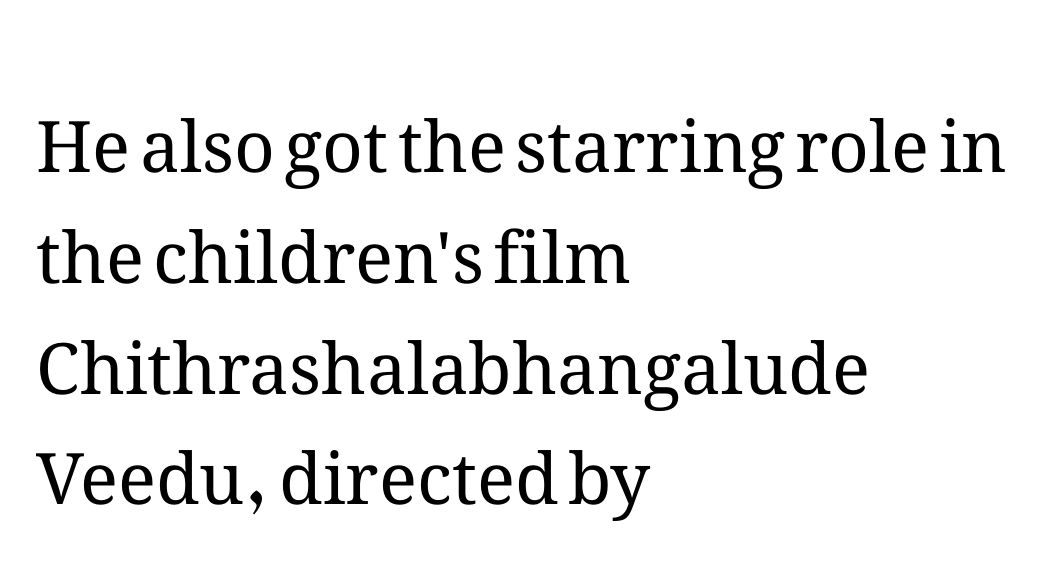
The image shows 71 px regular-weight type, upright; set left-aligned, normal line spacing (1.56x), normal letter spacing, not underlined; medium stroke contrast and a medium x-height.
